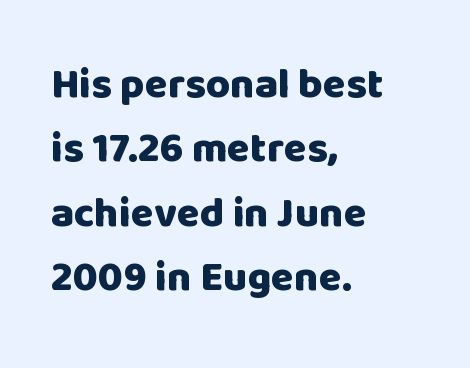
The image shows 42 px heavy sans-serif type, upright; set left-aligned, normal line spacing (1.53x), normal letter spacing, not underlined; low stroke contrast and a large x-height.
